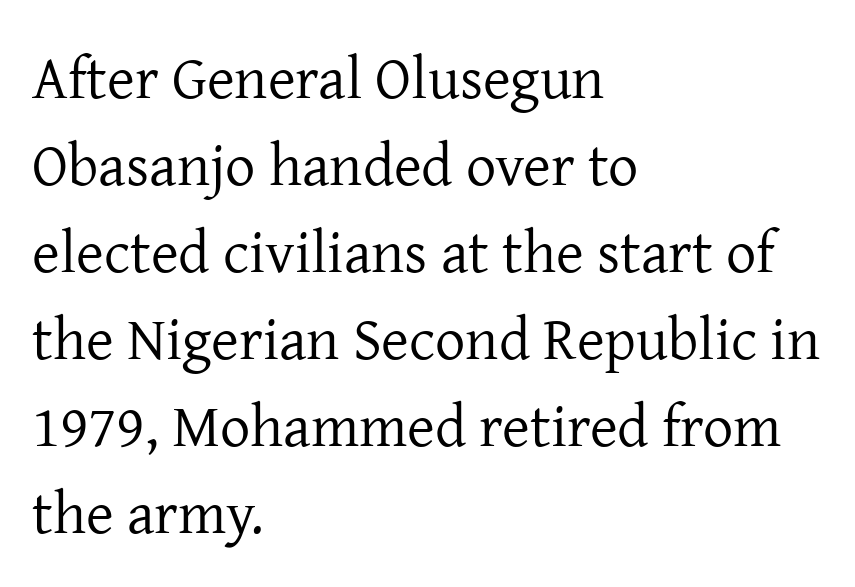
Q: Is the text bold? A: No.
Q: Is the text italic (slanted)? A: No, it is upright.
Q: Is the typeface a serif or a sans-serif typeface? A: Serif.
Q: Is the text underlined? A: No.
Q: How is the paragraph aligned? A: Left-aligned.
Q: Is the spacing between letters normal or unusually wide? A: Normal.
Q: Is the spacing between lines tight, normal or loose? A: Normal.
Q: Width (condensed, normal, or wide)? A: Normal.
Q: Stroke contrast? A: Low.
Q: x-height? A: Medium.
Q: Monospaced? A: No.
